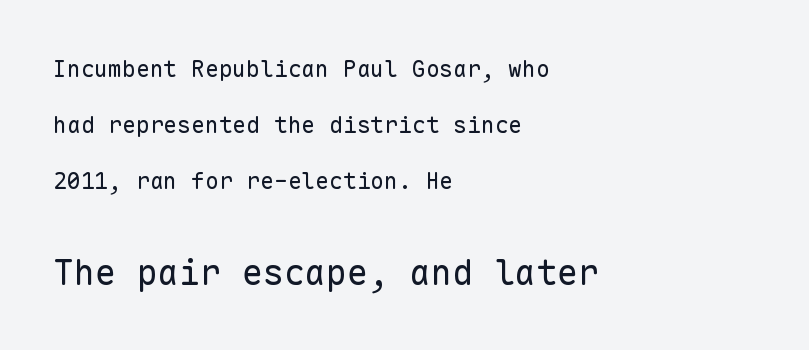
{"serif": "no", "italic": "no", "bold": "no", "weight": "regular", "width": "normal", "stroke_contrast": "low", "x_height": "medium", "monospaced": "yes", "underline": "no", "align": "left", "line_spacing": "loose", "line_spacing_ratio": 2.44, "letter_spacing": "normal", "letter_spacing_em": 0.0, "larger_block": "second", "size_ratio": 1.52, "glyph_px": 35}
